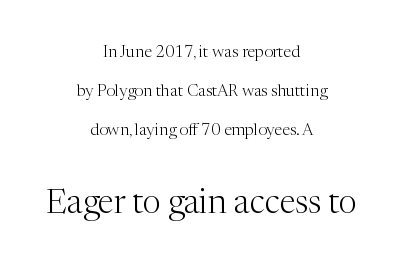
The image shows 33 px light serif type, upright; set centered, loose line spacing (2.43x), normal letter spacing, not underlined; the second (bottom) block is 2.06x larger; medium stroke contrast and a medium x-height.
